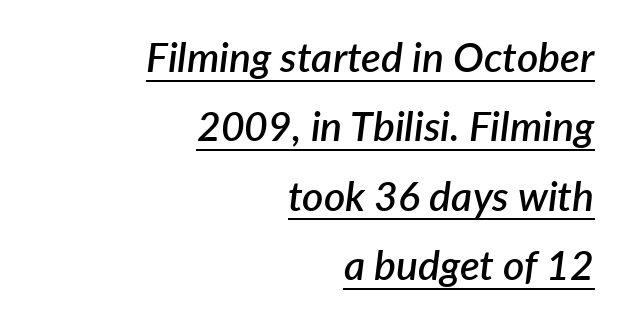
Q: Is the text bold? A: Semi-bold.
Q: Is the text italic (slanted)? A: Yes, it leans right by about 7 degrees.
Q: Is the text underlined? A: Yes.
Q: How is the paragraph aligned? A: Right-aligned.
Q: Is the spacing between letters normal or unusually wide? A: Normal.
Q: Is the spacing between lines tight, normal or loose? A: Normal.
Q: Width (condensed, normal, or wide)? A: Normal.
Q: Stroke contrast? A: Low.
Q: x-height? A: Medium.
Q: Monospaced? A: No.
